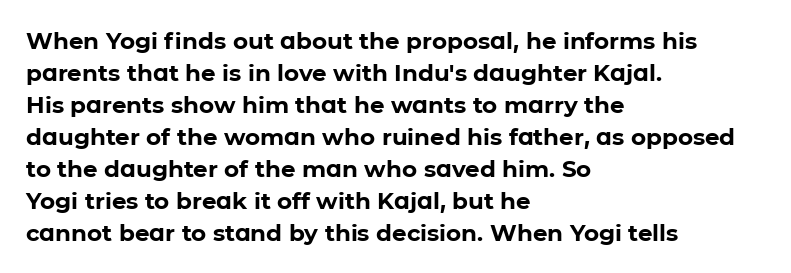
{"italic": "no", "bold": "yes", "underline": "no", "align": "left", "line_spacing": "normal", "line_spacing_ratio": 1.39, "letter_spacing": "normal", "letter_spacing_em": 0.0, "glyph_px": 23}
